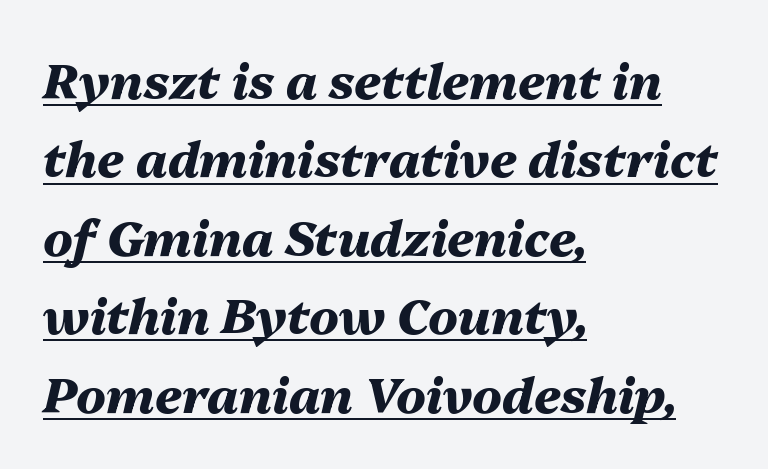
The image shows 49 px heavy type, italic (leaning right); set left-aligned, normal line spacing (1.6x), normal letter spacing, underlined; medium stroke contrast and a medium x-height.
